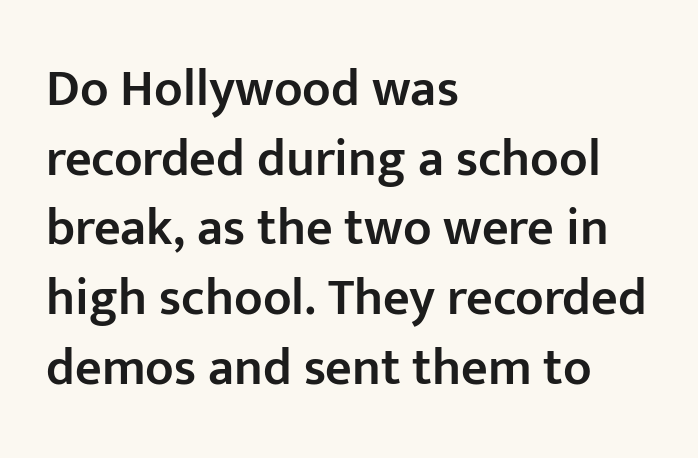
The image shows 52 px semibold sans-serif type, upright; set left-aligned, normal line spacing (1.34x), normal letter spacing, not underlined; low stroke contrast and a medium x-height.
